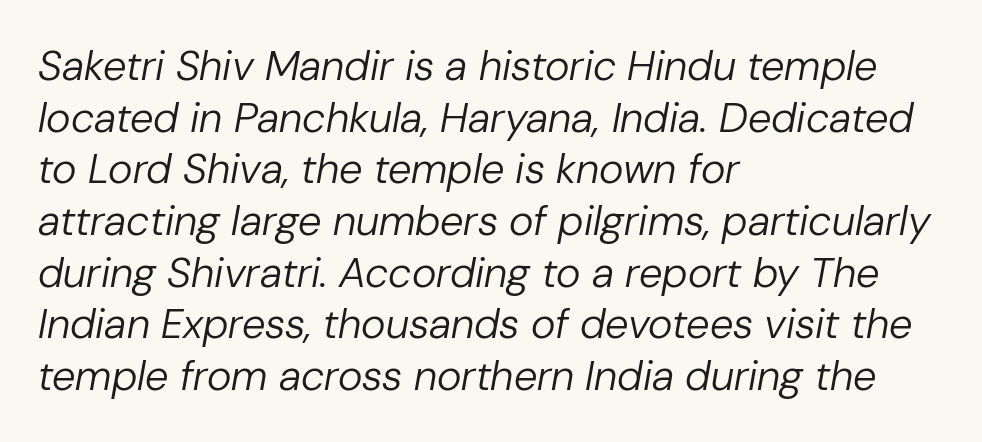
{"italic": "yes", "lean": "right", "slant_degrees": 10, "bold": "no", "weight": "regular", "width": "normal", "stroke_contrast": "low", "x_height": "medium", "monospaced": "no", "underline": "no", "align": "left", "line_spacing_ratio": 1.23, "letter_spacing": "normal", "letter_spacing_em": 0.0, "glyph_px": 42}
